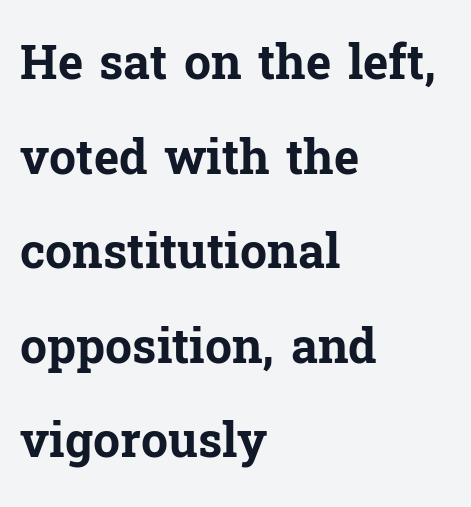
The image shows 48 px bold serif type, upright; set left-aligned, loose line spacing (1.97x), normal letter spacing, not underlined; low stroke contrast and a medium x-height.
